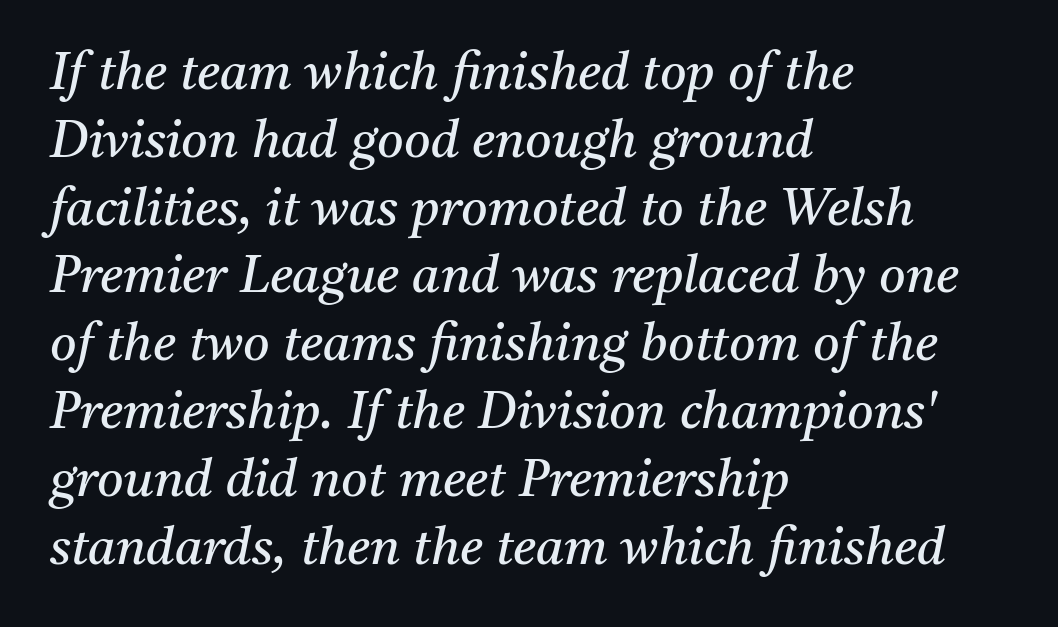
The image shows 51 px regular-weight serif type, italic (leaning right); set left-aligned, normal line spacing (1.33x), normal letter spacing, not underlined; medium stroke contrast and a medium x-height.
